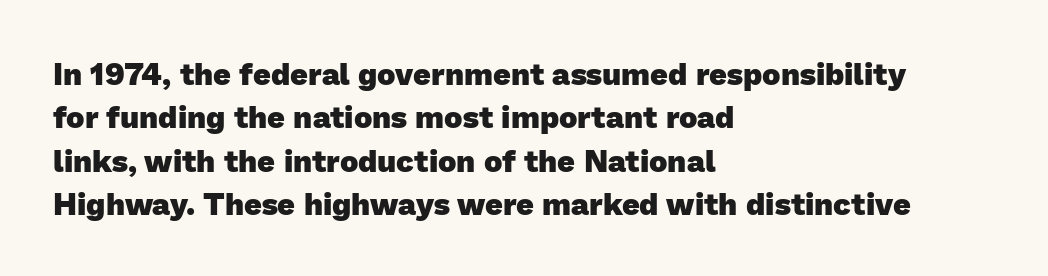
Q: Is the text bold? A: Yes.
Q: Is the typeface a serif or a sans-serif typeface? A: Sans-serif.
Q: Is the text underlined? A: No.
Q: How is the paragraph aligned? A: Left-aligned.
Q: Is the spacing between letters normal or unusually wide? A: Normal.
Q: Is the spacing between lines tight, normal or loose? A: Normal.
Q: Width (condensed, normal, or wide)? A: Normal.
Q: Stroke contrast? A: Low.
Q: x-height? A: Medium.
Q: Monospaced? A: No.
